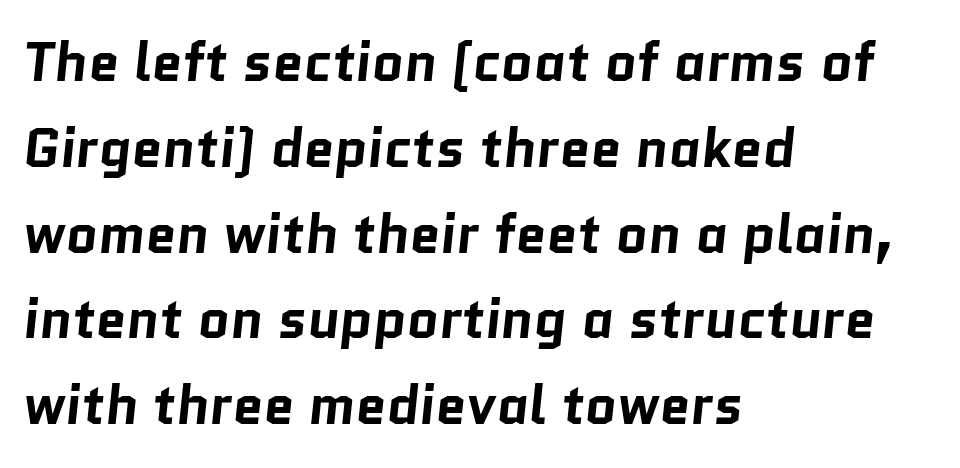
{"serif": "no", "bold": "yes", "weight": "bold", "width": "normal", "stroke_contrast": "low", "x_height": "medium", "monospaced": "no", "underline": "no", "align": "left", "line_spacing": "normal", "line_spacing_ratio": 1.56, "letter_spacing": "normal", "letter_spacing_em": 0.0, "glyph_px": 55}
